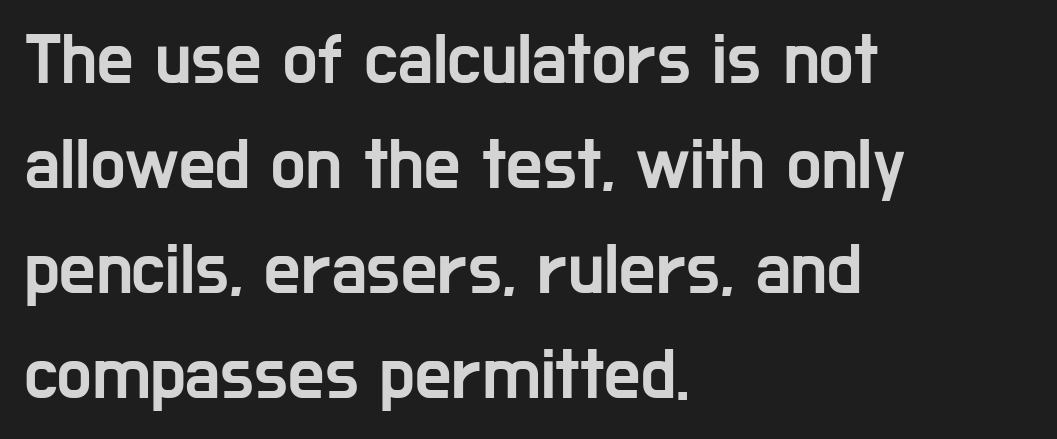
The image shows 72 px condensed sans-serif type, upright; set left-aligned, normal line spacing (1.46x), normal letter spacing, not underlined; low stroke contrast and a medium x-height.
